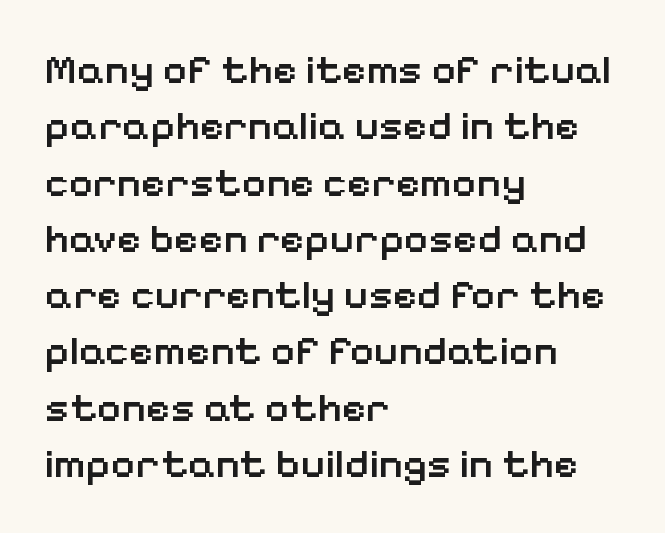
Q: Is the text bold? A: Semi-bold.
Q: Is the text italic (slanted)? A: No, it is upright.
Q: Is the typeface a serif or a sans-serif typeface? A: Sans-serif.
Q: Is the text underlined? A: No.
Q: How is the paragraph aligned? A: Left-aligned.
Q: Is the spacing between letters normal or unusually wide? A: Normal.
Q: Is the spacing between lines tight, normal or loose? A: Normal.
Q: Width (condensed, normal, or wide)? A: Normal.
Q: Stroke contrast? A: Low.
Q: x-height? A: Medium.
Q: Monospaced? A: No.
